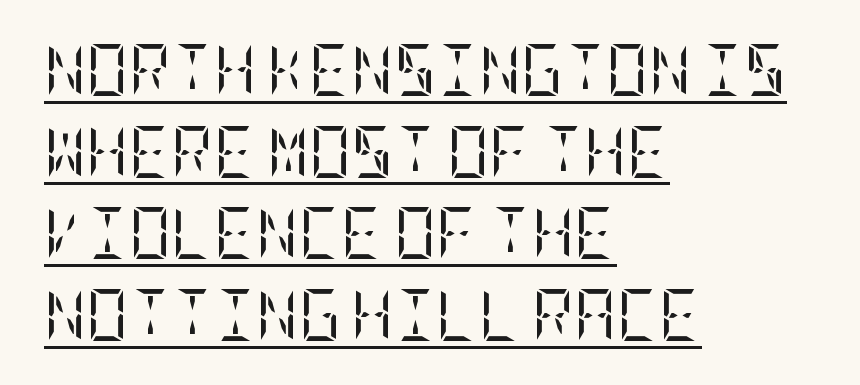
Q: Is the text bold? A: No.
Q: Is the text italic (slanted)? A: No, it is upright.
Q: Is the typeface a serif or a sans-serif typeface? A: Serif.
Q: Is the text underlined? A: Yes.
Q: How is the paragraph aligned? A: Left-aligned.
Q: Is the spacing between letters normal or unusually wide? A: Normal.
Q: Is the spacing between lines tight, normal or loose? A: Normal.
Q: Width (condensed, normal, or wide)? A: Condensed.
Q: Stroke contrast? A: Low.
Q: x-height? A: Large.
